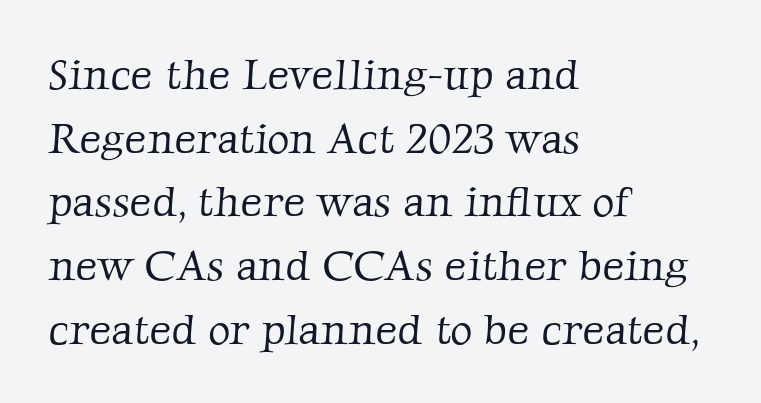
The image shows 43 px light serif type; set left-aligned, normal line spacing (1.48x), normal letter spacing, not underlined; low stroke contrast and a medium x-height.
